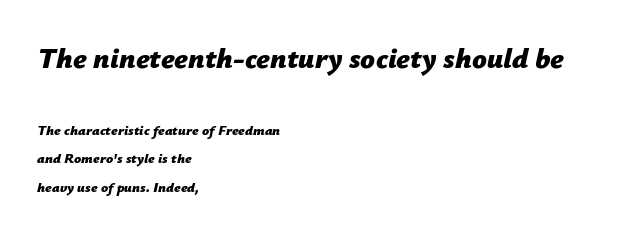
Slant detected: the letters are inclined. In terms of weight, the rendering is a true, heavy bold. The zone under the glyphs is completely vacant. Spacing verdict: proportional, widths tailored to each character.
